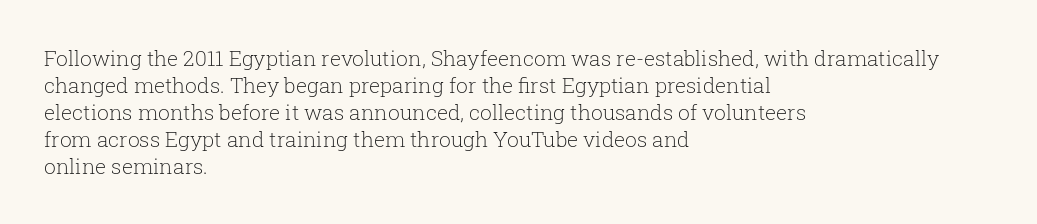
The image shows 21 px text type, upright; set left-aligned, normal line spacing (1.28x), normal letter spacing, not underlined.
